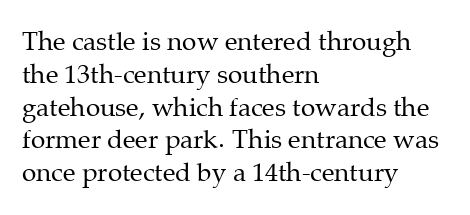
The image shows 26 px text type, upright; set left-aligned, normal line spacing (1.26x), normal letter spacing, not underlined.
